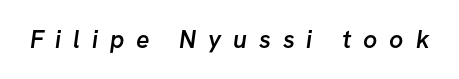
Q: Is the text bold? A: Semi-bold.
Q: Is the text underlined? A: No.
Q: Is the spacing between letters normal or unusually wide? A: Unusually wide.
